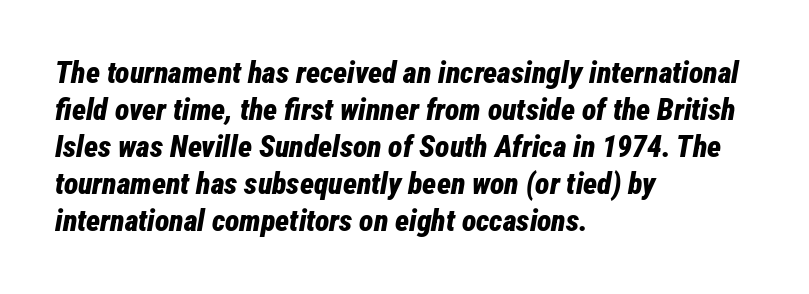
Does the copy run flush right? No — it runs flush left. This sample has the flowing, uneven cadence of proportional lettering. These lines were composed using italics. Glyph-to-glyph distance matches everyday printed text. This rendering features lettering with no underline. Bold? Absolutely — the strokes are thick and heavy.
